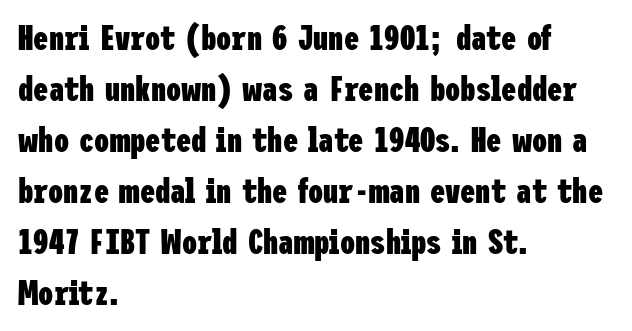
The image shows 34 px heavy, condensed sans-serif type, upright; set left-aligned, normal line spacing (1.5x), normal letter spacing, not underlined; low stroke contrast and a medium x-height.
